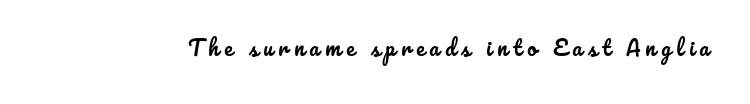
{"underline": "no", "letter_spacing": "wide", "letter_spacing_em": 0.26, "glyph_px": 21}
